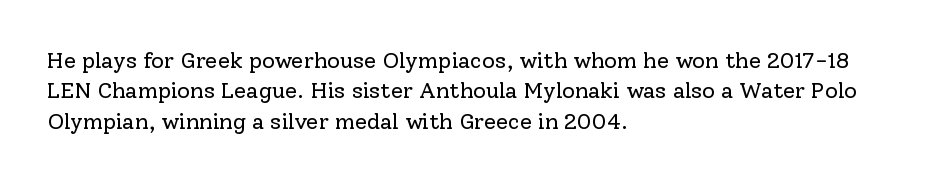
{"italic": "no", "bold": "no", "underline": "no", "align": "left", "line_spacing": "normal", "line_spacing_ratio": 1.38, "letter_spacing": "normal", "letter_spacing_em": 0.0, "glyph_px": 22}
